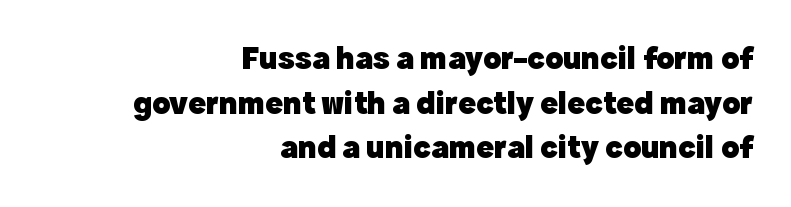
Note the varied advance widths — an 'i' is clearly narrower than an 'm'. Check under the words: just untouched page. A roman cut, with each character standing at attention. A typesetter would call this leading conventional body-copy spacing. You'd pick this weight for a headline — it's a proper bold. What stands out about the letter spacing? Nothing — it is the standard amount.
